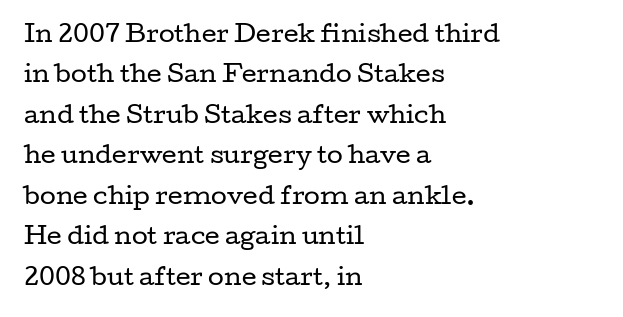
Q: Is the text bold? A: No.
Q: Is the text italic (slanted)? A: No, it is upright.
Q: Is the text underlined? A: No.
Q: How is the paragraph aligned? A: Left-aligned.
Q: Is the spacing between letters normal or unusually wide? A: Normal.
